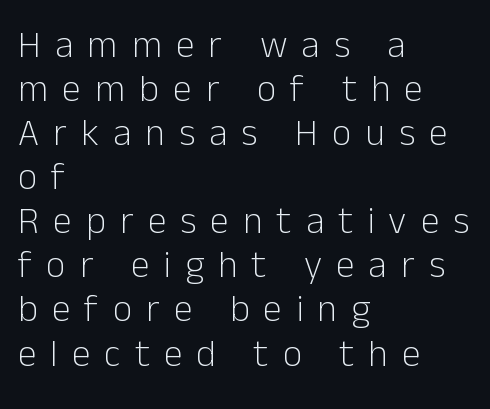
The image shows 38 px light sans-serif type, upright; set left-aligned, line spacing 1.16x, unusually wide letter spacing (+0.37 em), not underlined; low stroke contrast and a medium x-height.
